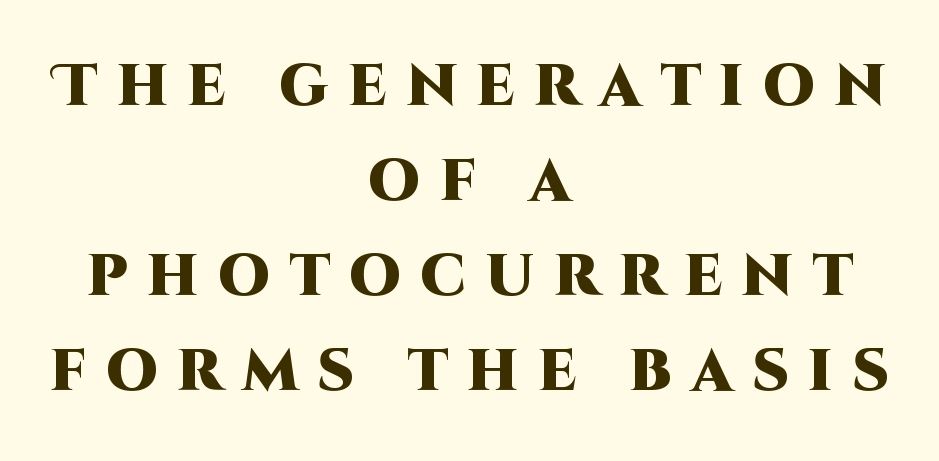
The image shows 58 px heavy sans-serif type, upright; set centered, normal line spacing (1.64x), unusually wide letter spacing (+0.33 em), not underlined; high stroke contrast and a large x-height.
